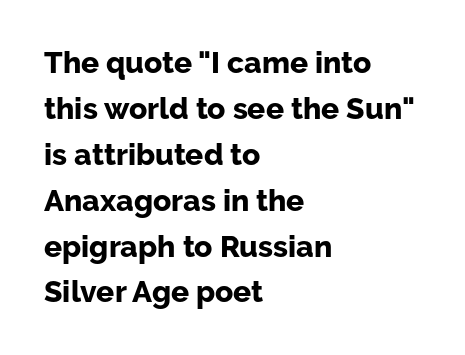
{"serif": "no", "italic": "no", "bold": "yes", "weight": "bold", "width": "normal", "stroke_contrast": "low", "x_height": "medium", "monospaced": "no", "underline": "no", "align": "left", "line_spacing": "normal", "line_spacing_ratio": 1.53, "letter_spacing": "normal", "letter_spacing_em": 0.0, "glyph_px": 30}
